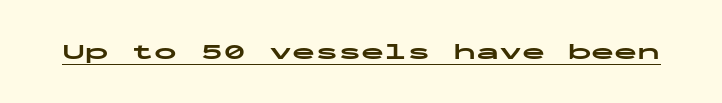
Q: Is the text bold? A: Yes.
Q: Is the text italic (slanted)? A: No, it is upright.
Q: Is the text underlined? A: Yes.
Q: Is the spacing between letters normal or unusually wide? A: Normal.
